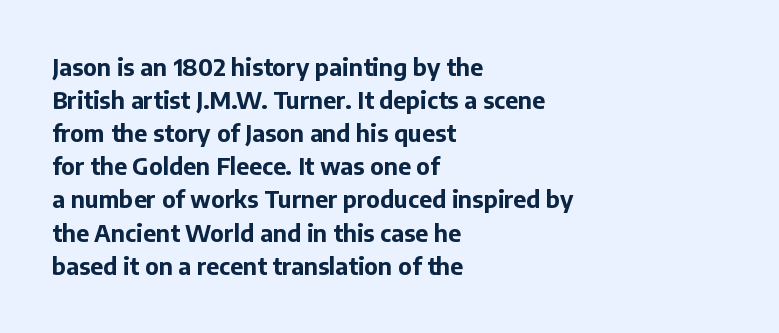
Q: Is the text bold? A: Yes.
Q: Is the text italic (slanted)? A: No, it is upright.
Q: Is the text underlined? A: No.
Q: How is the paragraph aligned? A: Left-aligned.
Q: Is the spacing between letters normal or unusually wide? A: Normal.
Q: Is the spacing between lines tight, normal or loose? A: Normal.
